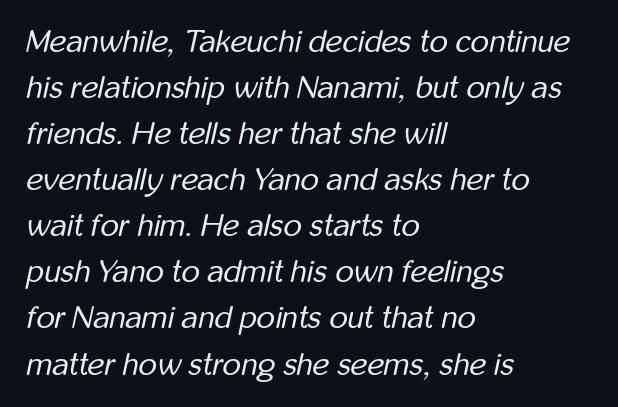
Descender tails drop into unmarked territory. The typography opts for an oblique posture over an upright one. This reads as an unemphasized weight, regular at the heaviest. The compositor pushed each line to the left boundary.
